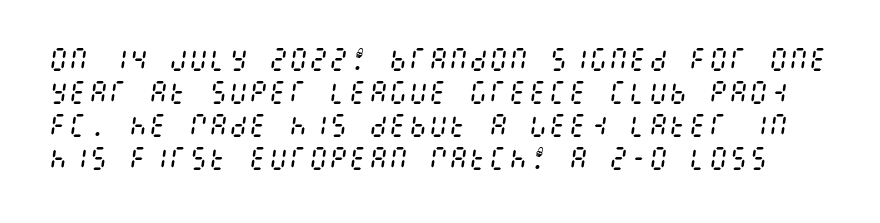
A quiet, ordinary-to-light weight characterises the typeface. Horizontal bands of white between lines are of average thickness. The passage shown is not underscored anywhere. What stands out about the letter spacing? Nothing — it is the standard amount. An italicized treatment has been applied to the whole sample.
